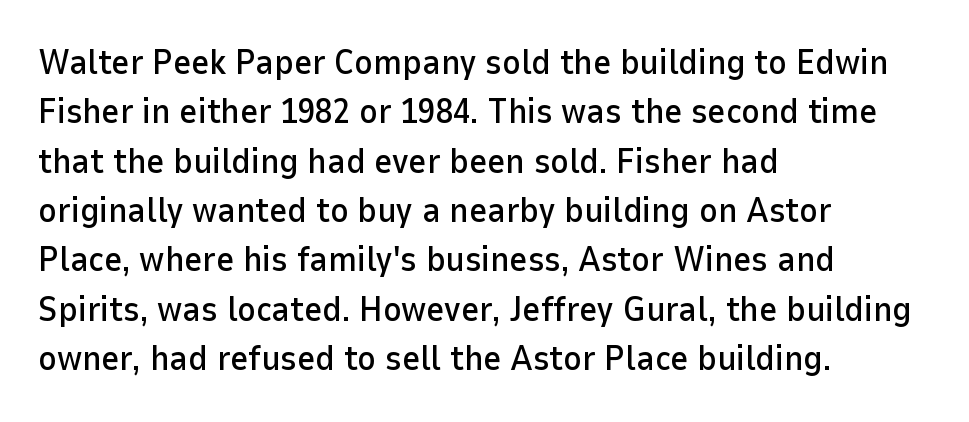
The image shows 35 px sans-serif type, upright; set left-aligned, normal line spacing (1.41x), normal letter spacing, not underlined; low stroke contrast and a medium x-height.
